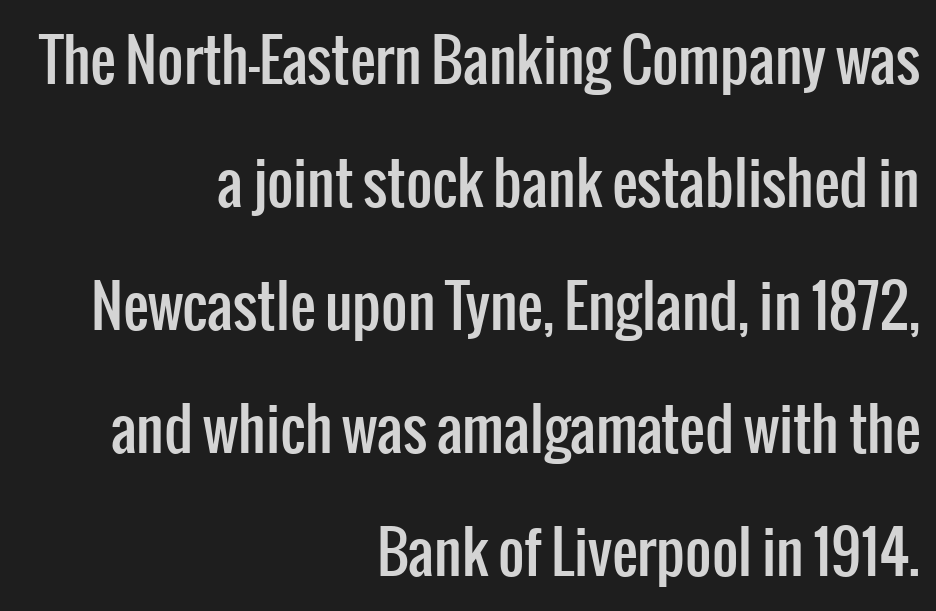
What stands out about the letter spacing? Nothing — it is the standard amount. The rag falls on the left side of this text block. The characters display no serif detailing; their extremities are plain. The vertical gap from one line to the next is large. Quick note: not italic, upright.
